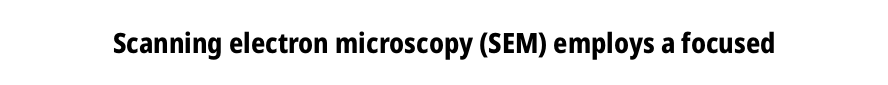
The image shows 28 px bold, condensed sans-serif type, upright; set normal letter spacing, not underlined; low stroke contrast and a medium x-height.
